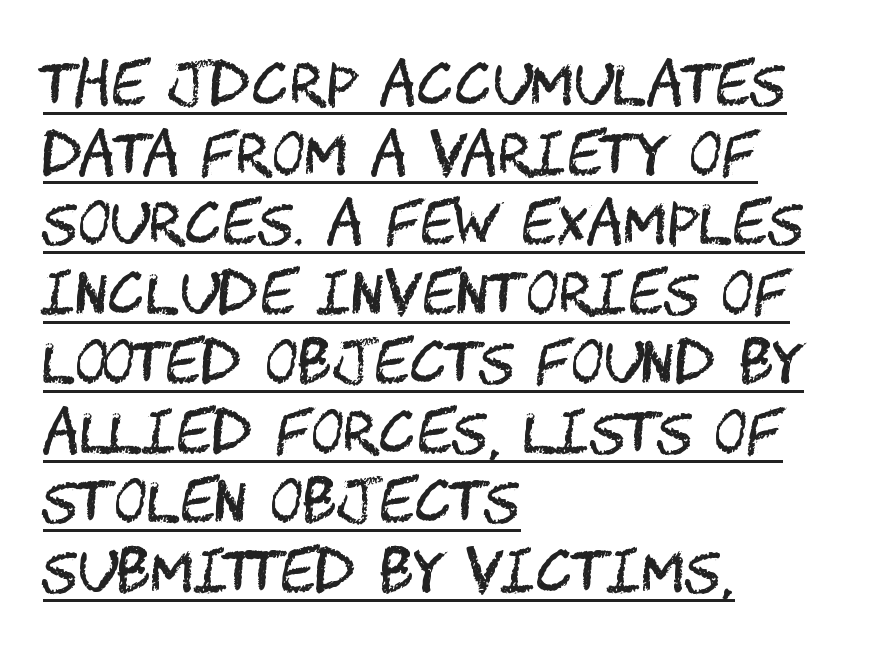
Think standard paragraph weight, or any step lighter than that. This rendering leaves character spacing at its baseline value. The compositor pushed each line to the left boundary. What kind of face is this? One without serifs — a sans. No italicization has been applied; the sample stays upright. The lettering is marked with a stroke running underneath it.
